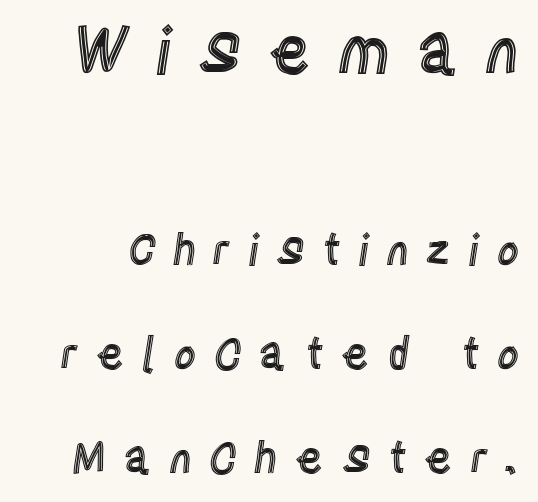
Q: Is the text italic (slanted)? A: Yes.
Q: Is the text underlined? A: No.
Q: Is the spacing between letters normal or unusually wide? A: Unusually wide.
Q: Is the spacing between lines tight, normal or loose? A: Loose.
Q: Which block of text is set in a larger size, the first (top) or the second (bottom)? A: The first (top) one.
Q: Width (condensed, normal, or wide)? A: Condensed.
Q: x-height? A: Large.
Q: Monospaced? A: No.
